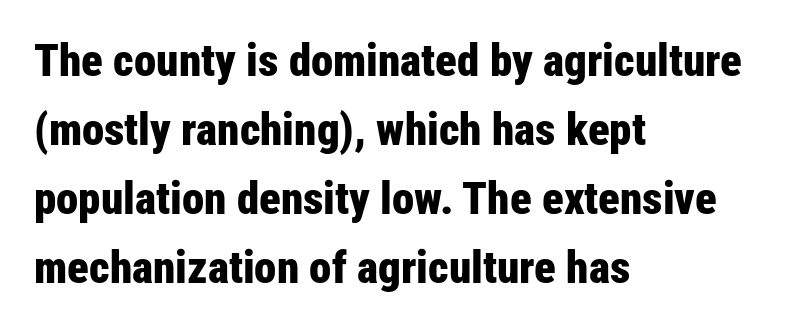
The image shows 45 px bold, condensed sans-serif type, upright; set left-aligned, normal line spacing (1.53x), normal letter spacing, not underlined; low stroke contrast and a medium x-height.
